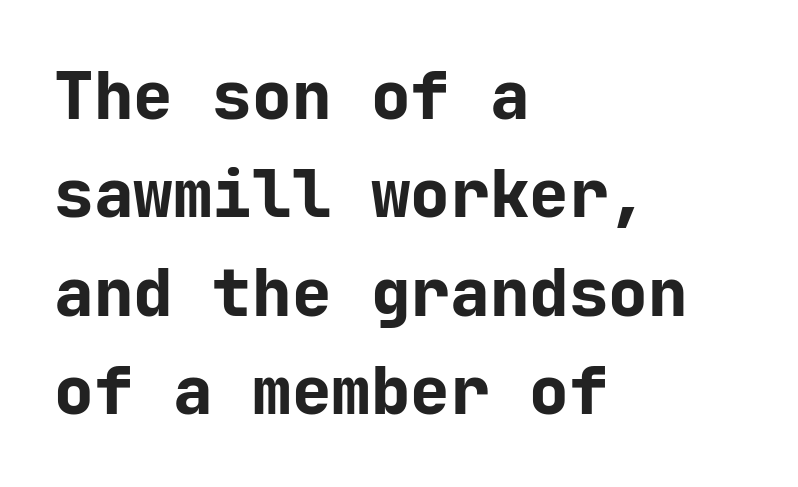
The image shows 66 px bold sans-serif type, upright, monospaced; set left-aligned, normal line spacing (1.49x), normal letter spacing, not underlined; low stroke contrast and a medium x-height.
